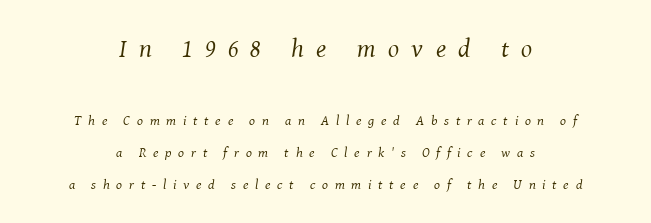
The image shows 26 px text type, italic (leaning right); set centered, loose line spacing (2.3x), unusually wide letter spacing (+0.48 em), not underlined; the first (top) block is 1.86x larger.
